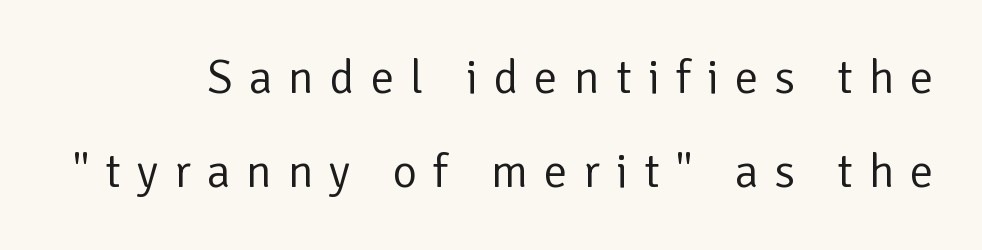
{"serif": "no", "italic": "no", "bold": "no", "weight": "regular", "width": "normal", "stroke_contrast": "low", "x_height": "medium", "monospaced": "no", "underline": "no", "line_spacing": "loose", "line_spacing_ratio": 2.01, "letter_spacing": "wide", "letter_spacing_em": 0.34, "glyph_px": 47}
